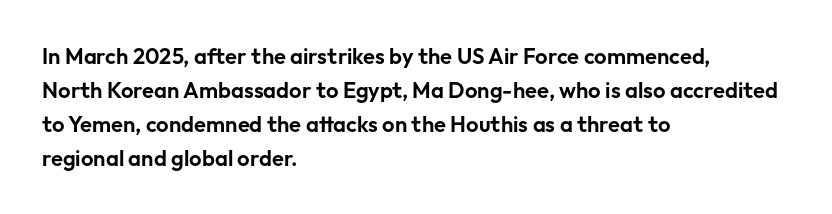
Inter-character spacing is left at the font's built-in metrics. A bare baseline throughout the passage. The typography opts for an upright posture over an oblique one. Casual observation: everything's shoved over to the left.
